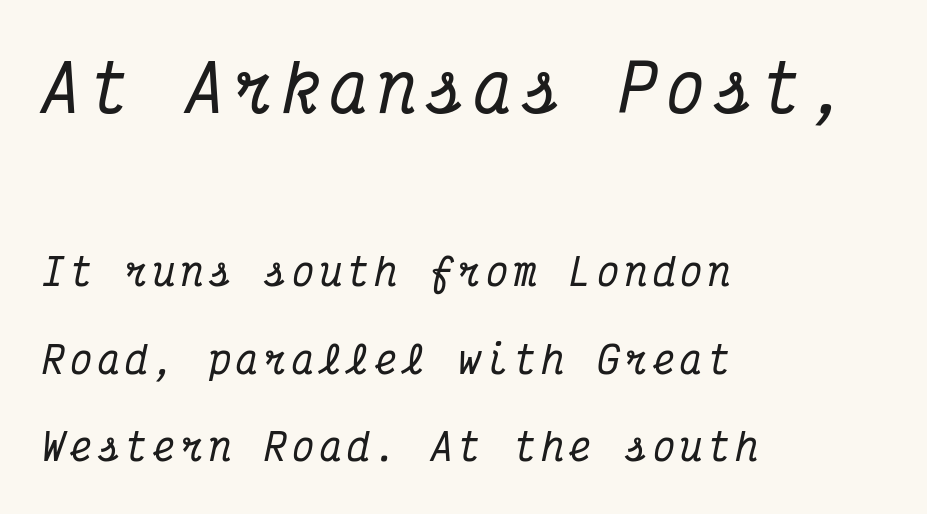
Q: Is the text italic (slanted)? A: Yes, it leans right by about 12 degrees.
Q: Is the typeface a serif or a sans-serif typeface? A: Serif.
Q: Is the text underlined? A: No.
Q: How is the paragraph aligned? A: Left-aligned.
Q: Is the spacing between lines tight, normal or loose? A: Loose.
Q: Which block of text is set in a larger size, the first (top) or the second (bottom)? A: The first (top) one.
Q: Width (condensed, normal, or wide)? A: Condensed.
Q: Stroke contrast? A: Medium.
Q: x-height? A: Medium.
Q: Monospaced? A: Yes.
